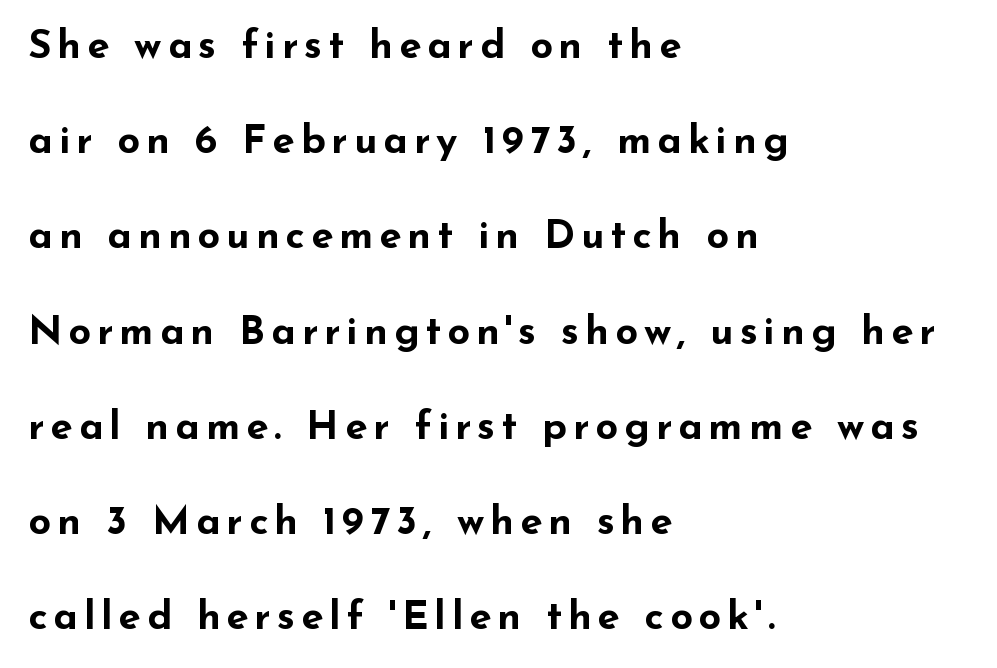
The image shows 40 px bold, wide sans-serif type, upright; set left-aligned, loose line spacing (2.38x), not underlined; low stroke contrast and a small x-height.
